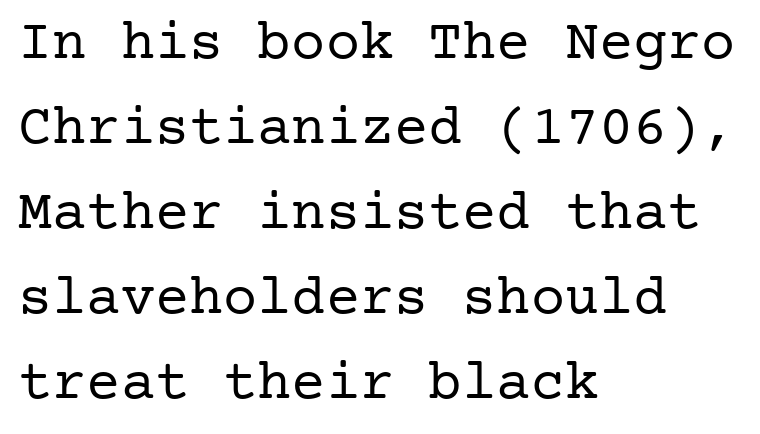
Q: Is the text bold? A: No.
Q: Is the text italic (slanted)? A: No, it is upright.
Q: Is the typeface a serif or a sans-serif typeface? A: Serif.
Q: Is the text underlined? A: No.
Q: How is the paragraph aligned? A: Left-aligned.
Q: Is the spacing between letters normal or unusually wide? A: Normal.
Q: Is the spacing between lines tight, normal or loose? A: Normal.
Q: Width (condensed, normal, or wide)? A: Normal.
Q: Stroke contrast? A: Low.
Q: x-height? A: Medium.
